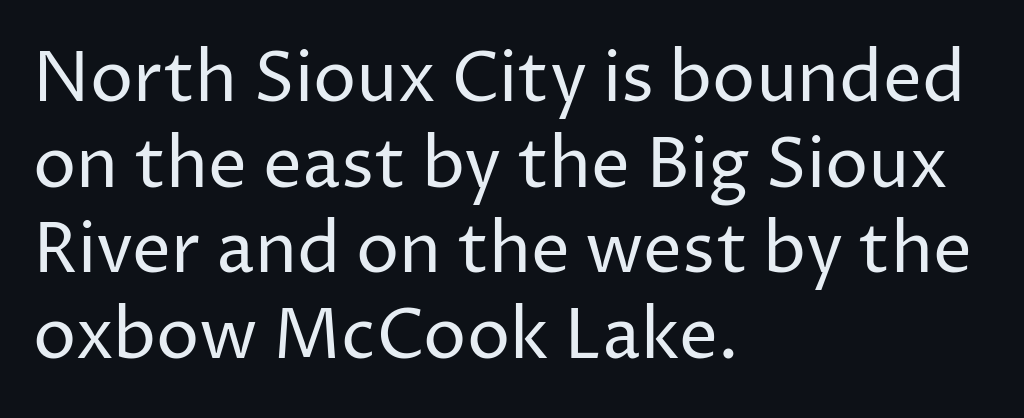
{"serif": "no", "italic": "no", "bold": "no", "weight": "regular", "width": "normal", "stroke_contrast": "low", "x_height": "medium", "monospaced": "no", "underline": "no", "align": "left", "line_spacing_ratio": 1.24, "letter_spacing": "normal", "letter_spacing_em": 0.0, "glyph_px": 69}
